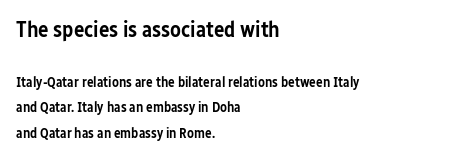
Top chunk: large. Bottom chunk: small. Only glyphs here, with clear space below each row. The line texture is even and compact thanks to regular tracking. Italic: no, the glyphs are upright roman. The face used here is a semibold: visibly heavier than regular, lighter than bold. Left-aligned paragraph, ragged on the right.
